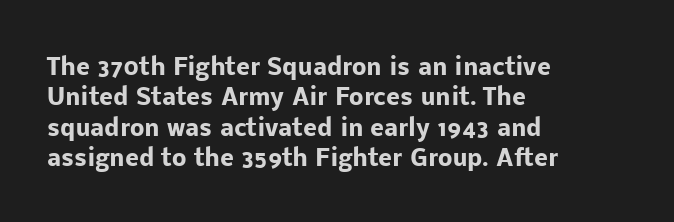
Q: Is the text bold? A: Yes.
Q: Is the text italic (slanted)? A: No, it is upright.
Q: Is the text underlined? A: No.
Q: How is the paragraph aligned? A: Left-aligned.
Q: Is the spacing between letters normal or unusually wide? A: Normal.
Q: Is the spacing between lines tight, normal or loose? A: Normal.
